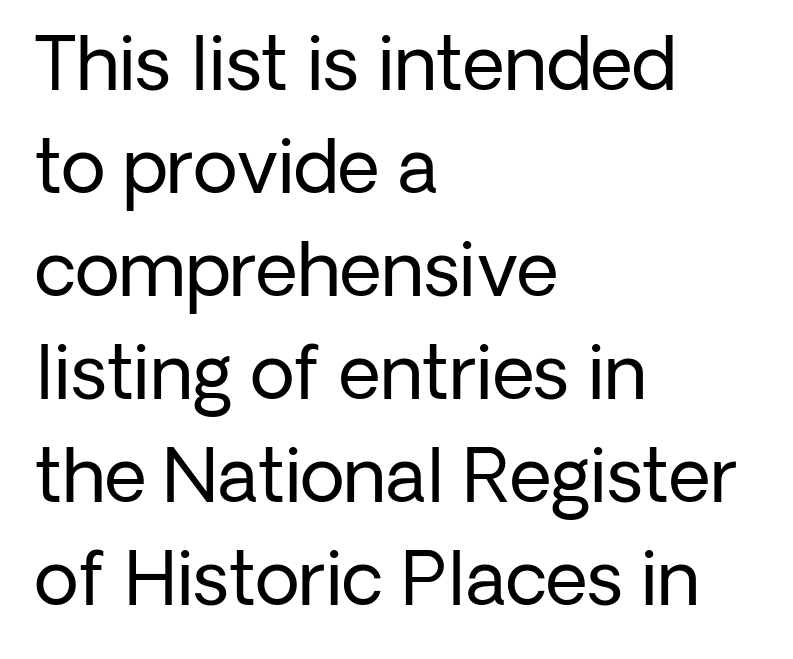
{"serif": "no", "italic": "no", "bold": "no", "weight": "regular", "width": "normal", "stroke_contrast": "low", "x_height": "medium", "monospaced": "no", "underline": "no", "align": "left", "line_spacing": "normal", "line_spacing_ratio": 1.41, "letter_spacing": "normal", "letter_spacing_em": 0.0, "glyph_px": 73}
